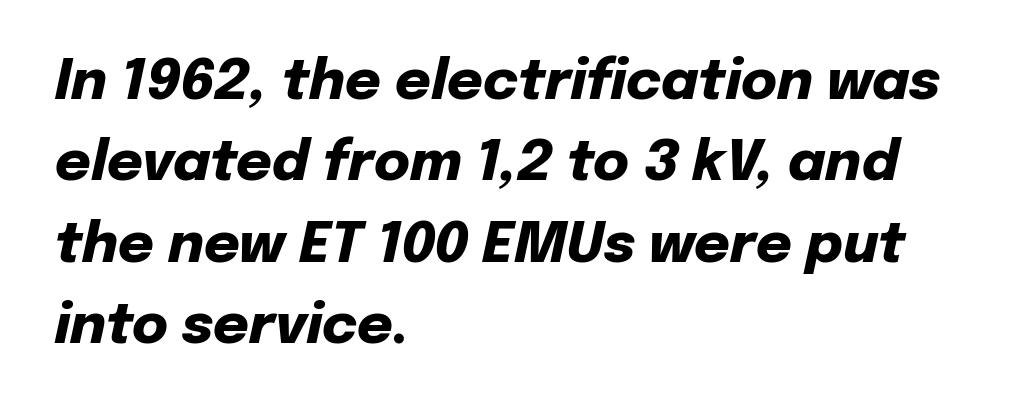
{"italic": "yes", "lean": "right", "slant_degrees": 12, "bold": "yes", "weight": "heavy", "width": "normal", "stroke_contrast": "low", "x_height": "medium", "monospaced": "no", "underline": "no", "align": "left", "line_spacing": "normal", "line_spacing_ratio": 1.48, "letter_spacing": "normal", "letter_spacing_em": 0.0, "glyph_px": 55}
